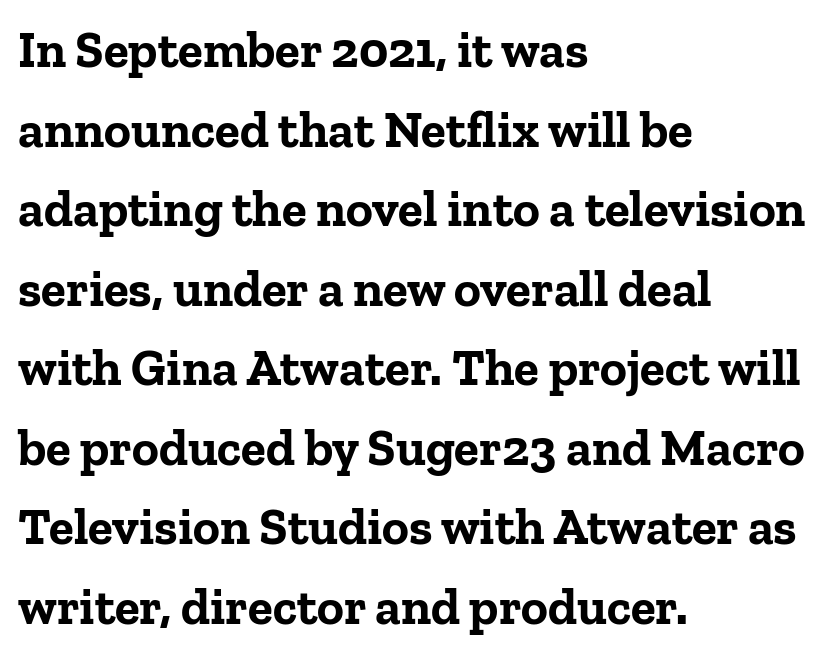
Q: Is the text bold? A: Yes.
Q: Is the text italic (slanted)? A: No, it is upright.
Q: Is the typeface a serif or a sans-serif typeface? A: Serif.
Q: Is the text underlined? A: No.
Q: How is the paragraph aligned? A: Left-aligned.
Q: Is the spacing between letters normal or unusually wide? A: Normal.
Q: Is the spacing between lines tight, normal or loose? A: Normal.
Q: Width (condensed, normal, or wide)? A: Normal.
Q: Stroke contrast? A: Low.
Q: x-height? A: Medium.
Q: Monospaced? A: No.
